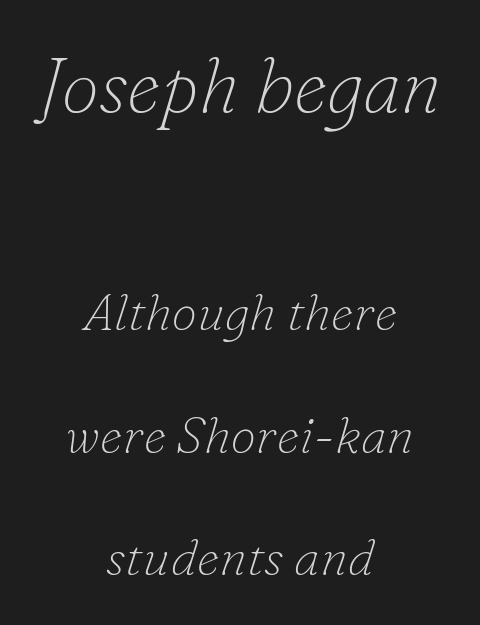
{"serif": "yes", "italic": "yes", "lean": "right", "slant_degrees": 16, "bold": "no", "weight": "thin", "width": "normal", "stroke_contrast": "low", "x_height": "small", "monospaced": "no", "underline": "no", "align": "center", "line_spacing": "loose", "line_spacing_ratio": 2.4, "letter_spacing": "normal", "letter_spacing_em": 0.0, "larger_block": "first", "size_ratio": 1.49, "glyph_px": 76}
